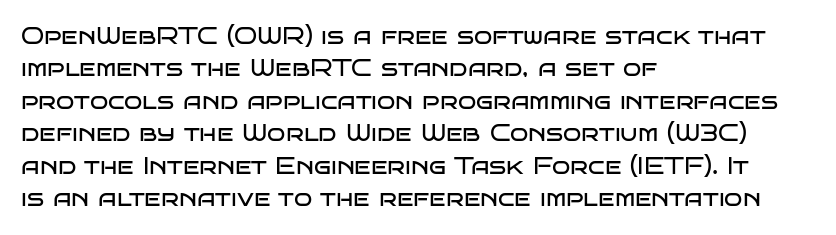
The image shows 24 px text type, upright; set left-aligned, normal line spacing (1.35x), normal letter spacing, not underlined.
